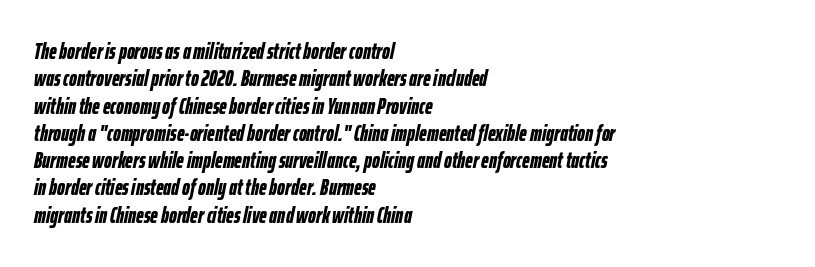
{"italic": "yes", "lean": "right", "slant_degrees": 12, "bold": "yes", "underline": "no", "align": "left", "line_spacing_ratio": 1.24, "letter_spacing": "normal", "letter_spacing_em": 0.0, "glyph_px": 22}
